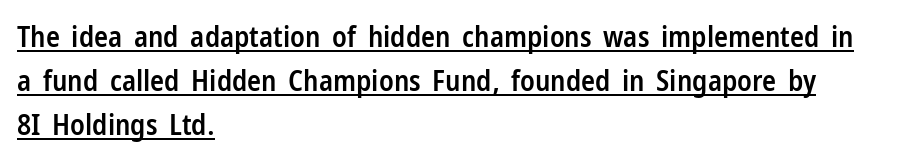
{"serif": "no", "italic": "no", "bold": "semi", "weight": "semibold", "width": "condensed", "stroke_contrast": "low", "x_height": "medium", "monospaced": "no", "underline": "yes", "align": "left", "line_spacing": "normal", "line_spacing_ratio": 1.51, "letter_spacing": "normal", "letter_spacing_em": 0.0, "glyph_px": 29}
